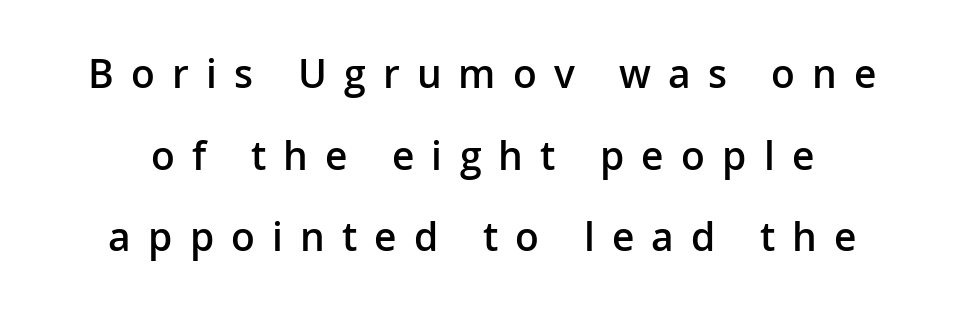
{"serif": "no", "italic": "no", "bold": "semi", "weight": "semibold", "width": "normal", "stroke_contrast": "low", "x_height": "medium", "monospaced": "no", "underline": "no", "line_spacing": "loose", "line_spacing_ratio": 2.09, "letter_spacing": "wide", "letter_spacing_em": 0.44, "glyph_px": 39}
